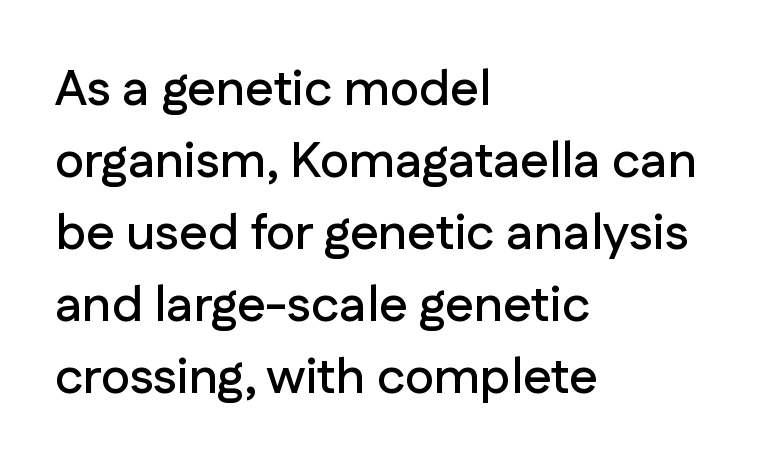
Q: Is the text italic (slanted)? A: No, it is upright.
Q: Is the typeface a serif or a sans-serif typeface? A: Sans-serif.
Q: Is the text underlined? A: No.
Q: How is the paragraph aligned? A: Left-aligned.
Q: Is the spacing between letters normal or unusually wide? A: Normal.
Q: Is the spacing between lines tight, normal or loose? A: Normal.
Q: Width (condensed, normal, or wide)? A: Normal.
Q: Stroke contrast? A: Low.
Q: x-height? A: Medium.
Q: Monospaced? A: No.
